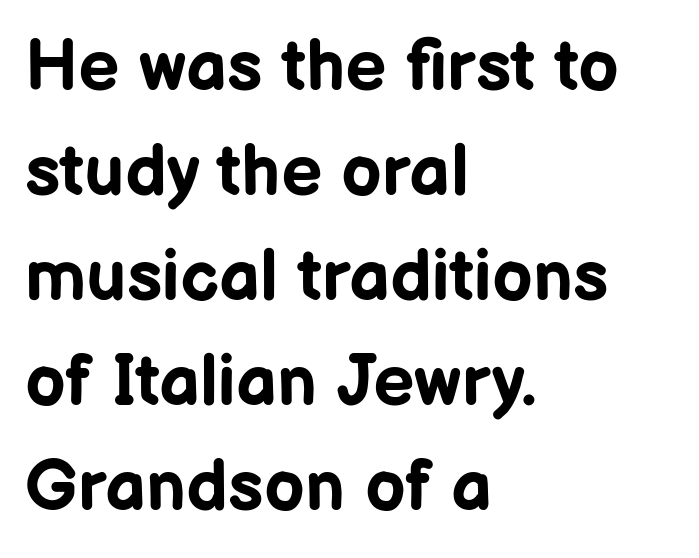
The line texture is even and compact thanks to regular tracking. Posture: upright roman. The passage shown is not underscored anywhere. The typesetter chose a ragged-right arrangement here. One glance says typical: line gaps are just what's usual.
